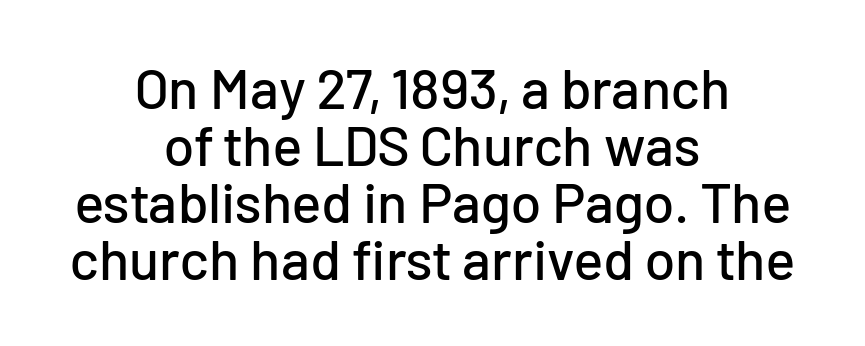
Q: Is the text italic (slanted)? A: No, it is upright.
Q: Is the typeface a serif or a sans-serif typeface? A: Sans-serif.
Q: Is the text underlined? A: No.
Q: How is the paragraph aligned? A: Centered.
Q: Is the spacing between letters normal or unusually wide? A: Normal.
Q: Is the spacing between lines tight, normal or loose? A: Tight.
Q: Width (condensed, normal, or wide)? A: Normal.
Q: Stroke contrast? A: Low.
Q: x-height? A: Medium.
Q: Monospaced? A: No.
